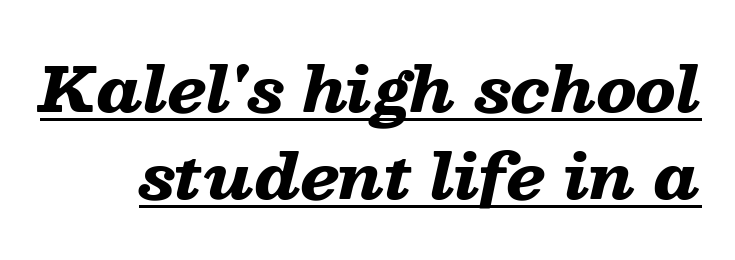
Characters follow at the spacing the type designer built in. Does the lettering tilt? It does — this is italic. Has an underline been added? It has. The passage shown is emphatically bold.
